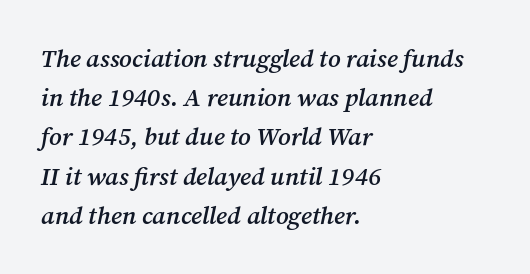
{"italic": "yes", "lean": "right", "slant_degrees": 12, "bold": "semi", "underline": "no", "align": "left", "line_spacing": "normal", "line_spacing_ratio": 1.57, "letter_spacing": "normal", "letter_spacing_em": 0.0, "glyph_px": 25}
